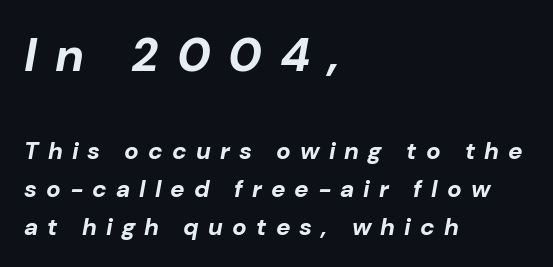
{"italic": "yes", "lean": "right", "slant_degrees": 10, "bold": "yes", "weight": "bold", "width": "normal", "stroke_contrast": "low", "x_height": "medium", "monospaced": "no", "underline": "no", "align": "left", "line_spacing": "normal", "line_spacing_ratio": 1.57, "letter_spacing": "wide", "letter_spacing_em": 0.38, "larger_block": "first", "size_ratio": 1.96, "glyph_px": 47}
